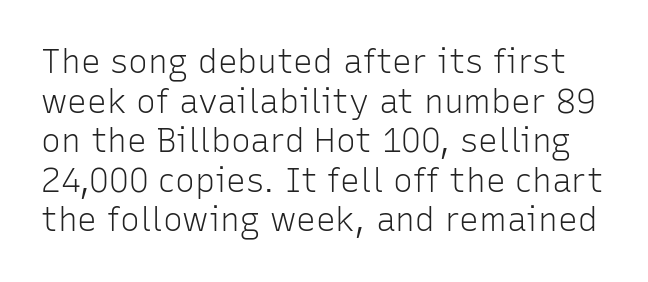
The image shows 33 px light sans-serif type, upright; set line spacing 1.2x, normal letter spacing, not underlined; low stroke contrast and a medium x-height.
